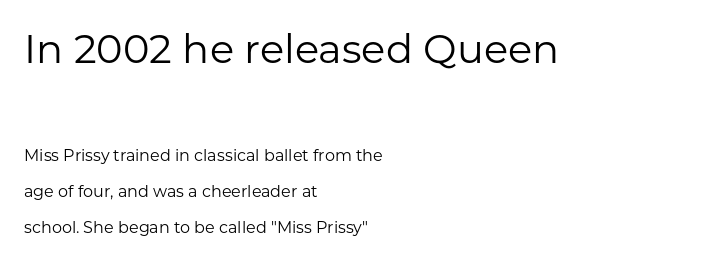
Does the leading feel generous? Absolutely, it's lavish. What kind of face is this? One without serifs — a sans. Ascenders rise straight up at ninety degrees. The passage shown is not underscored anywhere. You could not count columns in this text — the font is proportionally spaced. Where is the straight margin? On the left.
